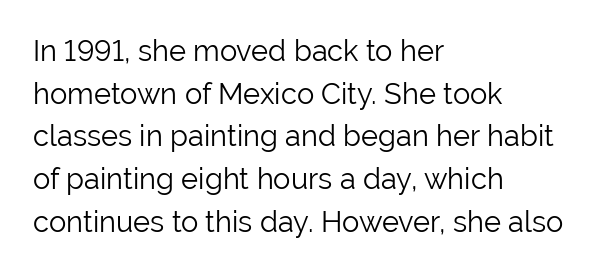
Q: Is the text bold? A: No.
Q: Is the text italic (slanted)? A: No, it is upright.
Q: Is the typeface a serif or a sans-serif typeface? A: Sans-serif.
Q: Is the text underlined? A: No.
Q: How is the paragraph aligned? A: Left-aligned.
Q: Is the spacing between letters normal or unusually wide? A: Normal.
Q: Is the spacing between lines tight, normal or loose? A: Normal.
Q: Width (condensed, normal, or wide)? A: Normal.
Q: Stroke contrast? A: Low.
Q: x-height? A: Medium.
Q: Monospaced? A: No.
